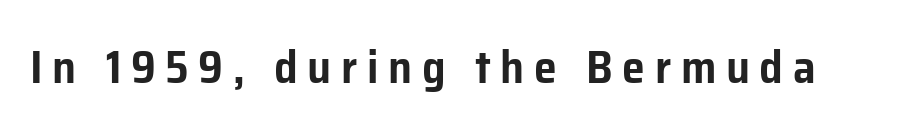
Q: Is the text italic (slanted)? A: No, it is upright.
Q: Is the typeface a serif or a sans-serif typeface? A: Sans-serif.
Q: Is the text underlined? A: No.
Q: Is the spacing between letters normal or unusually wide? A: Unusually wide.
Q: Width (condensed, normal, or wide)? A: Normal.
Q: Stroke contrast? A: Low.
Q: x-height? A: Medium.
Q: Monospaced? A: No.
